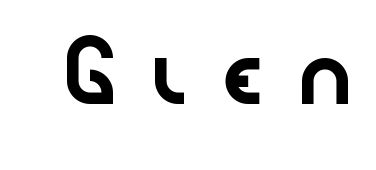
Q: Is the text italic (slanted)? A: No, it is upright.
Q: Is the typeface a serif or a sans-serif typeface? A: Sans-serif.
Q: Is the text underlined? A: No.
Q: Is the spacing between letters normal or unusually wide? A: Unusually wide.
Q: Width (condensed, normal, or wide)? A: Wide.
Q: Stroke contrast? A: Low.
Q: x-height? A: Medium.
Q: Monospaced? A: No.
